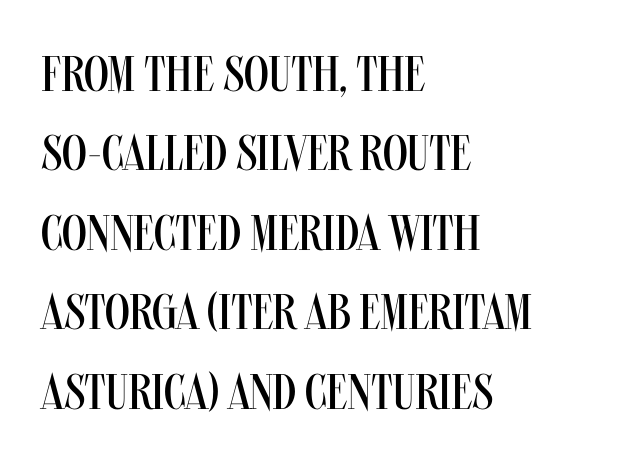
The image shows 50 px regular-weight, condensed sans-serif type, upright; set left-aligned, normal line spacing (1.59x), normal letter spacing, not underlined; medium stroke contrast and a large x-height.
